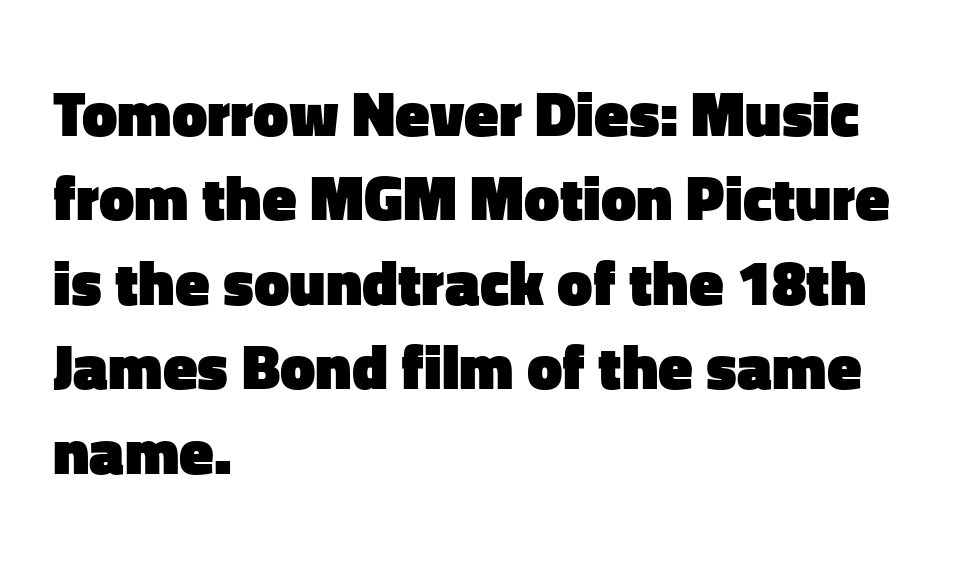
The image shows 63 px heavy sans-serif type, upright; set left-aligned, normal line spacing (1.34x), normal letter spacing, not underlined; low stroke contrast and a medium x-height.
